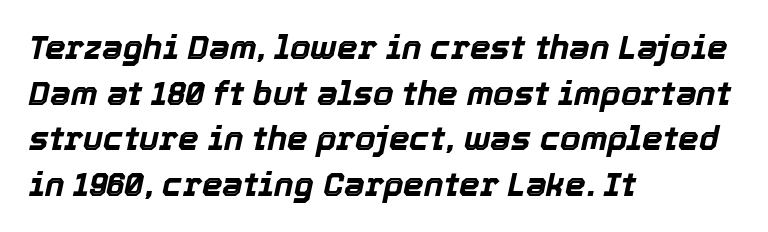
Q: Is the text bold? A: Yes.
Q: Is the text italic (slanted)? A: Yes, it leans right by about 12 degrees.
Q: Is the text underlined? A: No.
Q: How is the paragraph aligned? A: Left-aligned.
Q: Is the spacing between letters normal or unusually wide? A: Normal.
Q: Is the spacing between lines tight, normal or loose? A: Normal.
Q: Width (condensed, normal, or wide)? A: Normal.
Q: x-height? A: Medium.
Q: Monospaced? A: No.
